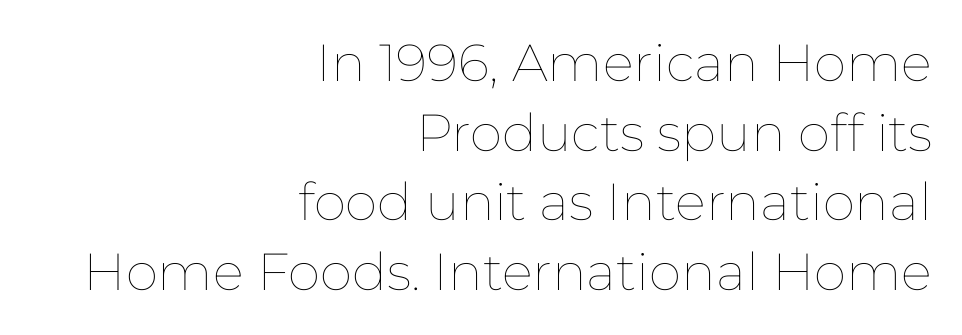
The image shows 52 px thin type, upright; set right-aligned, normal line spacing (1.34x), normal letter spacing, not underlined; low stroke contrast and a medium x-height.
